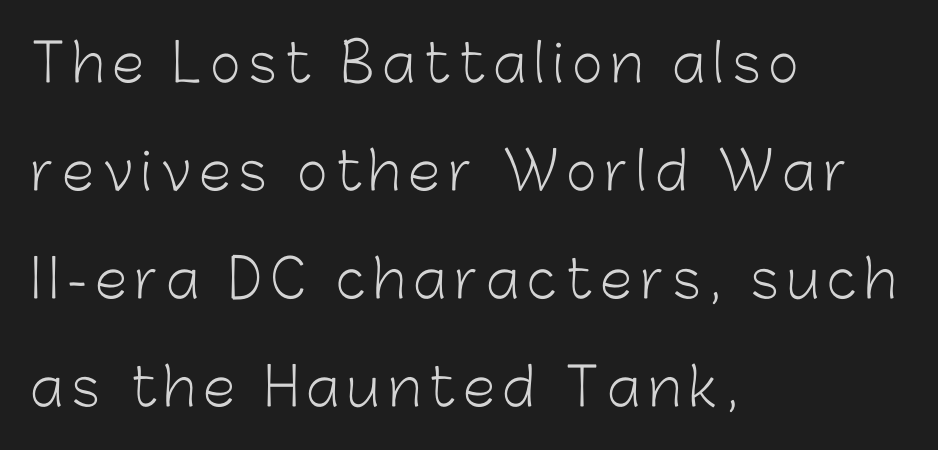
The image shows 52 px light sans-serif type, upright; set left-aligned, loose line spacing (2.08x), not underlined; low stroke contrast and a medium x-height.
